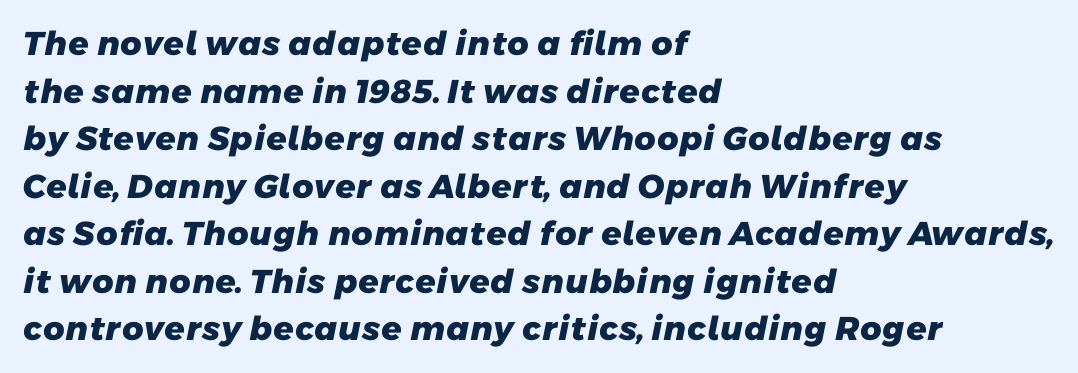
The image shows 33 px heavy sans-serif type; set left-aligned, normal line spacing (1.44x), normal letter spacing, not underlined; low stroke contrast and a medium x-height.
